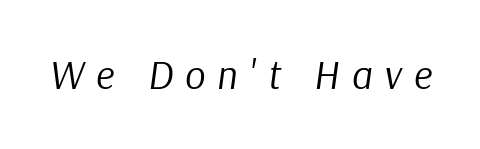
{"italic": "yes", "lean": "right", "slant_degrees": 9, "bold": "no", "weight": "regular", "width": "normal", "stroke_contrast": "low", "x_height": "medium", "monospaced": "no", "underline": "no", "letter_spacing": "wide", "letter_spacing_em": 0.3, "glyph_px": 40}
